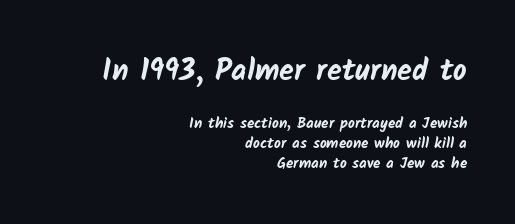
Q: Is the text bold? A: Yes.
Q: Is the typeface a serif or a sans-serif typeface? A: Sans-serif.
Q: Is the text underlined? A: No.
Q: How is the paragraph aligned? A: Right-aligned.
Q: Is the spacing between letters normal or unusually wide? A: Normal.
Q: Is the spacing between lines tight, normal or loose? A: Normal.
Q: Which block of text is set in a larger size, the first (top) or the second (bottom)? A: The first (top) one.
Q: Width (condensed, normal, or wide)? A: Normal.
Q: Stroke contrast? A: Low.
Q: x-height? A: Medium.
Q: Monospaced? A: No.
